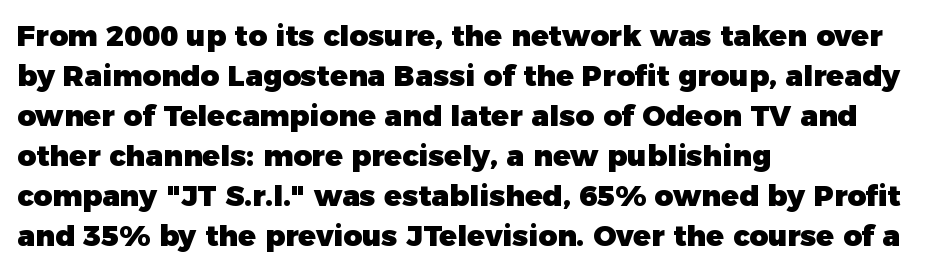
Q: Is the text bold? A: Yes.
Q: Is the text italic (slanted)? A: No, it is upright.
Q: Is the typeface a serif or a sans-serif typeface? A: Sans-serif.
Q: Is the text underlined? A: No.
Q: How is the paragraph aligned? A: Left-aligned.
Q: Is the spacing between letters normal or unusually wide? A: Normal.
Q: Is the spacing between lines tight, normal or loose? A: Normal.
Q: Width (condensed, normal, or wide)? A: Normal.
Q: Stroke contrast? A: Low.
Q: x-height? A: Medium.
Q: Monospaced? A: No.
